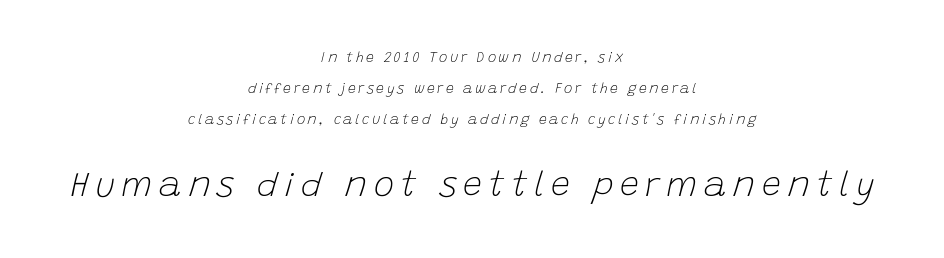
Casual observation: everything's sitting right in the middle. This rendering features lettering with no underline. Character size in the trailing block exceeds that of the leading block. Think standard paragraph weight, or any step lighter than that. A typesetter would mark this as italic.
